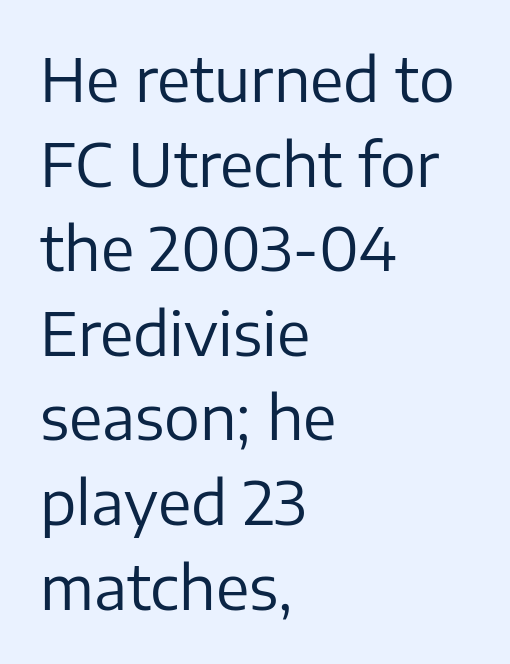
In terms of letterform style, serifs are entirely absent. Check the space under the baseline: it is left empty. The face used here is proportionally spaced, like ordinary book or web type. Line beginnings align vertically; line endings do not. Tracking here is standard; glyphs follow each other at the usual distance. Does the leading feel generous? No, just average.
